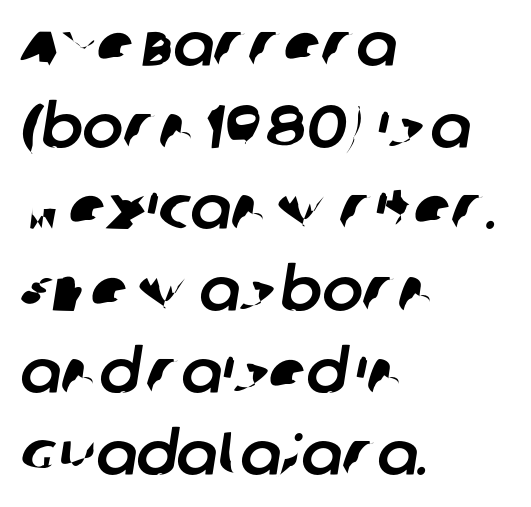
Q: Is the typeface a serif or a sans-serif typeface? A: Sans-serif.
Q: Is the text underlined? A: No.
Q: How is the paragraph aligned? A: Left-aligned.
Q: Is the spacing between letters normal or unusually wide? A: Normal.
Q: Is the spacing between lines tight, normal or loose? A: Normal.
Q: Width (condensed, normal, or wide)? A: Normal.
Q: Stroke contrast? A: Low.
Q: x-height? A: Large.
Q: Monospaced? A: No.
